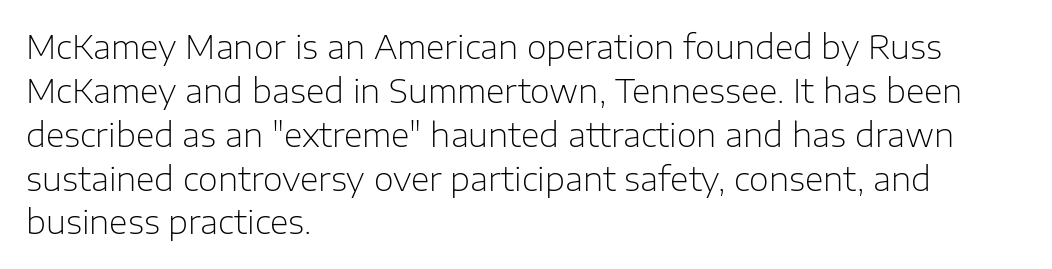
Think of a printed novel: that variable character pitch is what you see here. Characters follow at the spacing the type designer built in. The lettering holds an erect, upright posture throughout. The text was rendered using a sans face with plain stroke endings. The foot of each line stays bare and open. Nothing heavy about these letters — not bold at all.
